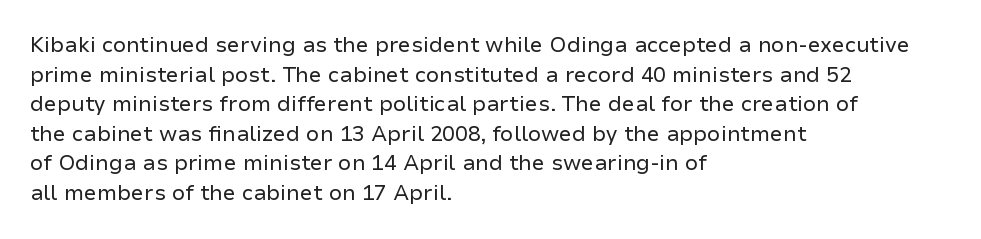
Q: Is the text bold? A: No.
Q: Is the text italic (slanted)? A: No, it is upright.
Q: Is the text underlined? A: No.
Q: How is the paragraph aligned? A: Left-aligned.
Q: Is the spacing between letters normal or unusually wide? A: Normal.
Q: Is the spacing between lines tight, normal or loose? A: Normal.
